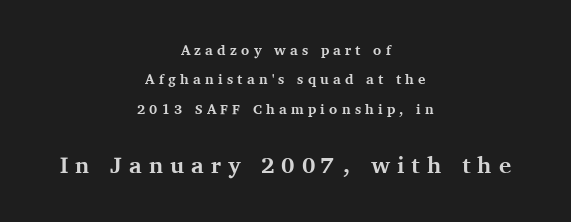
The image shows 23 px bold type, upright; set centered, loose line spacing (2.1x), unusually wide letter spacing (+0.3 em), not underlined; the second (bottom) block is 1.64x larger.
